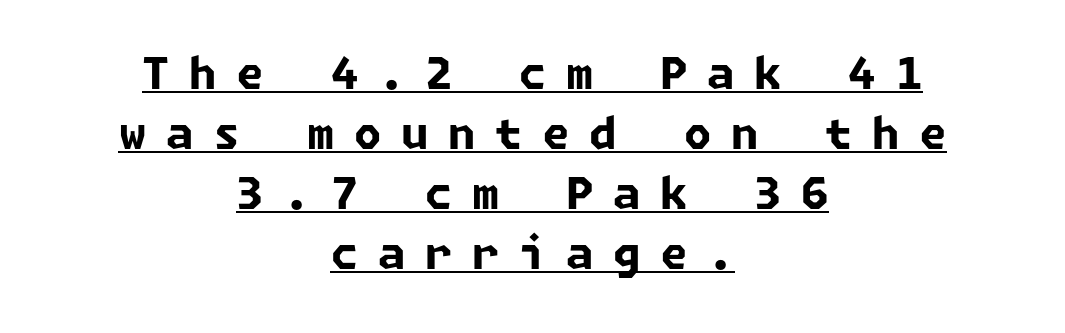
The image shows 44 px bold sans-serif type; set centered, normal line spacing (1.36x), unusually wide letter spacing (+0.45 em), underlined; low stroke contrast and a medium x-height.
